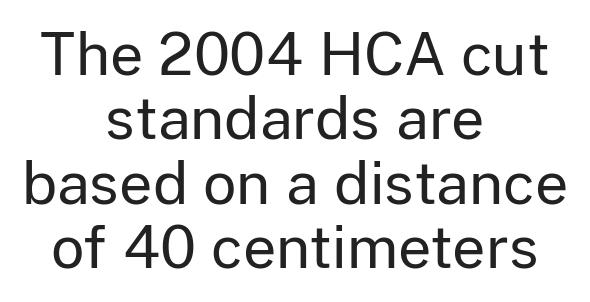
{"serif": "no", "italic": "no", "bold": "no", "weight": "regular", "width": "normal", "stroke_contrast": "low", "x_height": "medium", "monospaced": "no", "underline": "no", "align": "center", "line_spacing": "tight", "line_spacing_ratio": 1.11, "letter_spacing": "normal", "letter_spacing_em": 0.0, "glyph_px": 58}
